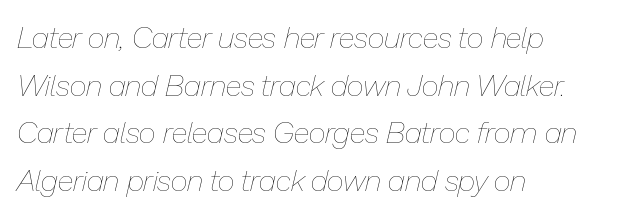
Looking at the ascenders, they clearly lean. Bold? No — there's no thickening of the strokes. Successive baselines arrive at the customary interval. Looks like regular typesetting: each glyph gets only the width it needs.
